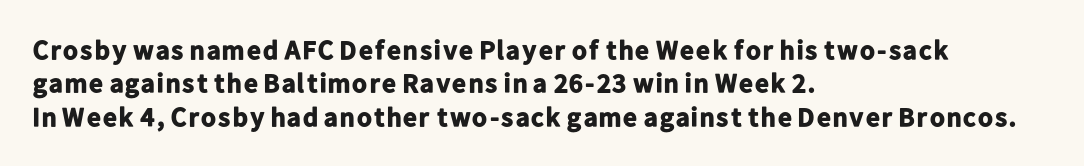
Q: Is the text bold? A: Yes.
Q: Is the text italic (slanted)? A: No, it is upright.
Q: Is the text underlined? A: No.
Q: How is the paragraph aligned? A: Left-aligned.
Q: Is the spacing between letters normal or unusually wide? A: Normal.
